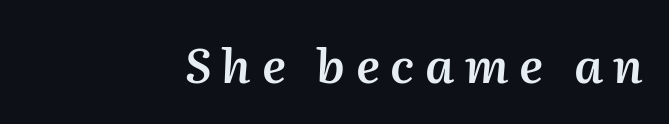
Q: Is the text bold? A: Semi-bold.
Q: Is the text italic (slanted)? A: Yes, it leans right by about 2 degrees.
Q: Is the text underlined? A: No.
Q: How is the paragraph aligned? A: Right-aligned.
Q: Is the spacing between letters normal or unusually wide? A: Unusually wide.
Q: Width (condensed, normal, or wide)? A: Normal.
Q: Stroke contrast? A: Medium.
Q: x-height? A: Medium.
Q: Monospaced? A: No.
